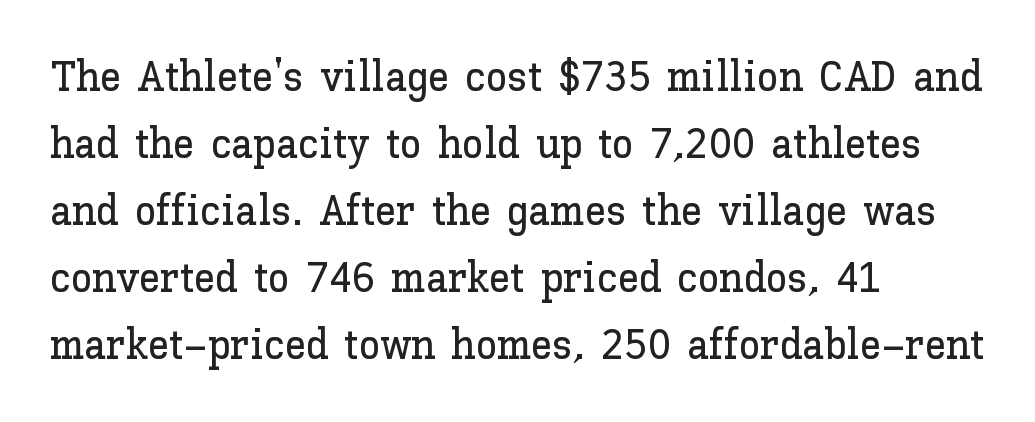
Characters remain perfectly vertical along every line. Underlining? Definitely not there. Compared with typical paragraphs, the rows here are spaced about the same. Letter spacing: default. Character widths vary here, with narrow letters taking less room than wide ones.
